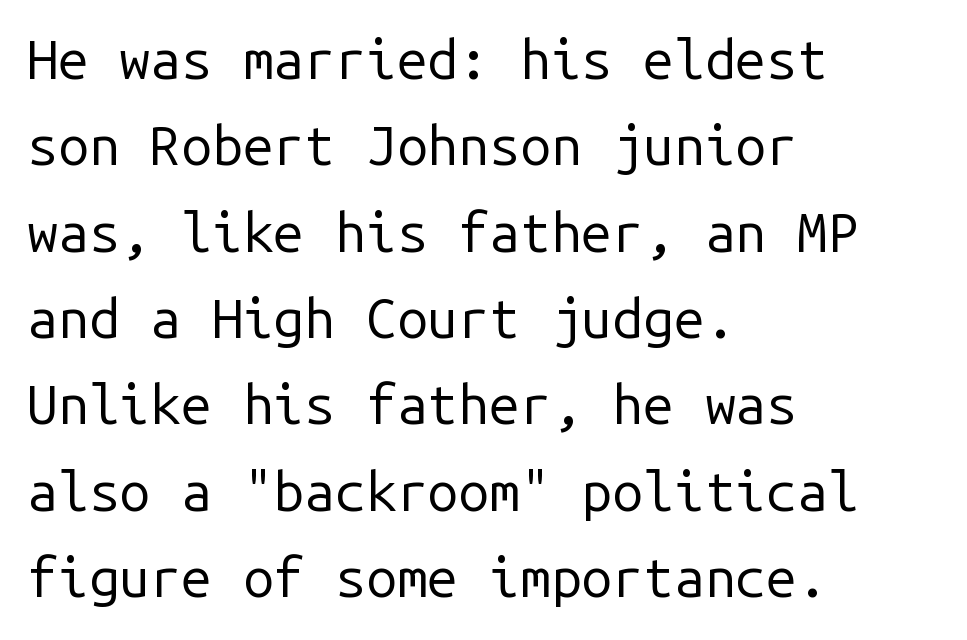
A sans-serif font was chosen for this passage. Compared with typical body copy, the letter spacing here is the same. Underline: absent. Stroke thickness stays within the range of a standard reading face or lighter.
